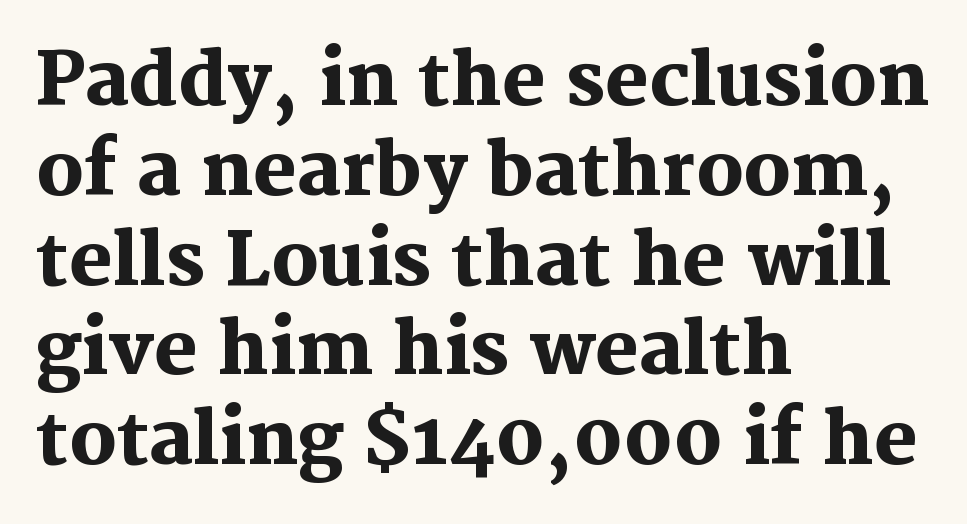
These lines carry a lot of weight — the face is fully bold. The passage is arranged the way most books set body copy — flush left. The tracking reads as untouched default to a designer's eye. The area under the type is left untouched.
